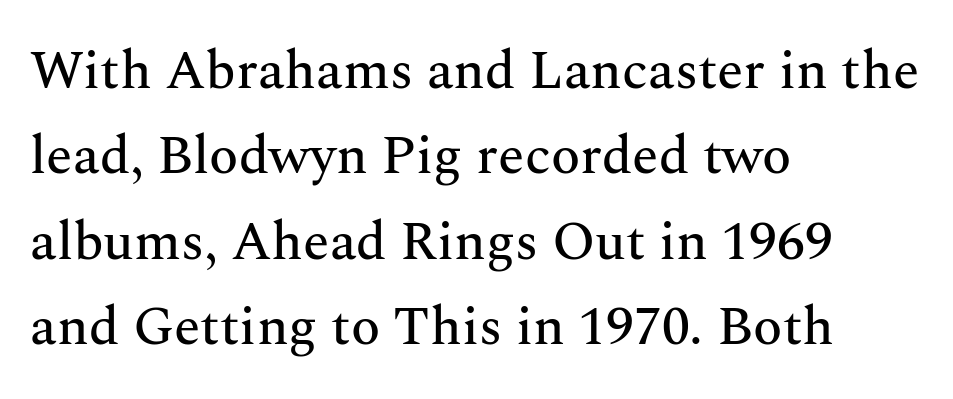
The passage shown is typed in a proportional face where columns would drift. Interline gaps are of average width in this sample. Tracking value appears to be zero — textbook default spacing. Casual observation: everything's shoved over to the left.
